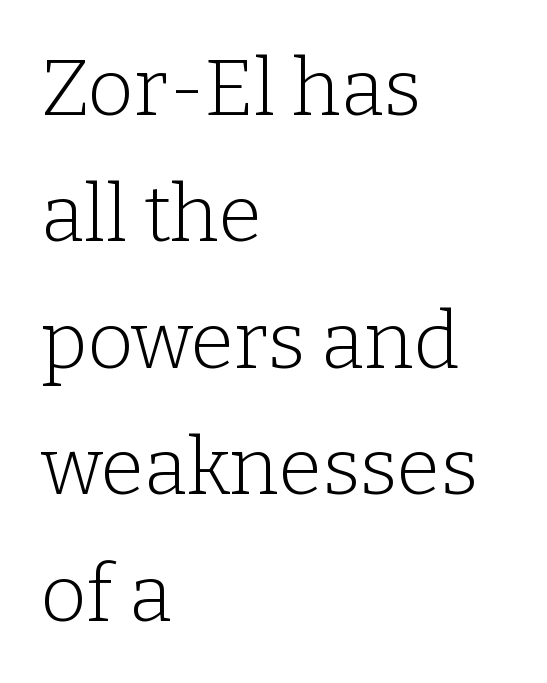
These lines are set flush left with a ragged right edge. A typesetter would call this proportional, since set widths differ per character. Summary of vertical rhythm: regular, with standard interline spacing. The lettering stays uniformly vertical, giving the passage a roman look.
